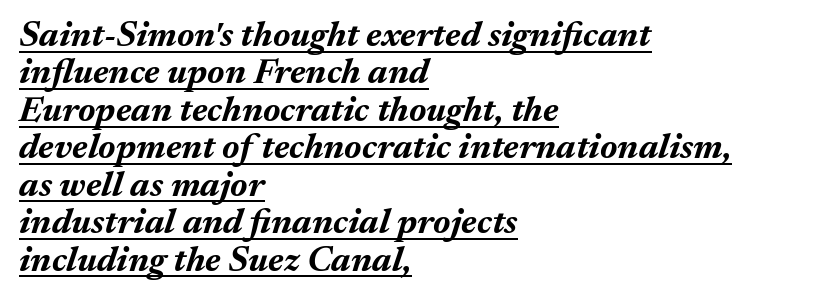
All the whitespace from short lines collects on the right. On the weight axis this lands at bold, roughly 700. How would I describe the line gaps? Narrow and economical. Posture: slanted. Is this a fixed-width face? No — the glyphs have proportional, varying widths.
